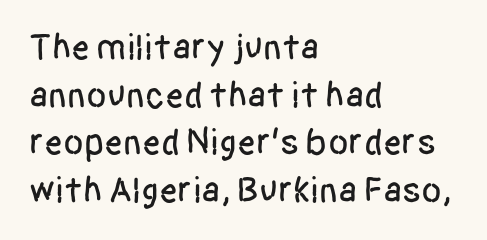
{"serif": "no", "italic": "no", "width": "condensed", "stroke_contrast": "low", "x_height": "large", "monospaced": "no", "underline": "no", "align": "left", "line_spacing": "normal", "line_spacing_ratio": 1.29, "letter_spacing": "normal", "letter_spacing_em": 0.0, "glyph_px": 37}
